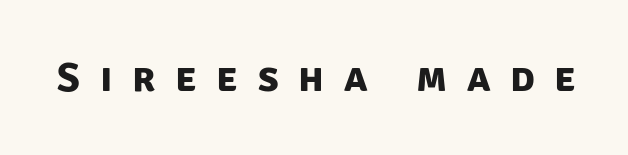
Q: Is the text bold? A: Yes.
Q: Is the typeface a serif or a sans-serif typeface? A: Sans-serif.
Q: Is the text underlined? A: No.
Q: Is the spacing between letters normal or unusually wide? A: Unusually wide.
Q: Width (condensed, normal, or wide)? A: Normal.
Q: Stroke contrast? A: Low.
Q: x-height? A: Large.
Q: Monospaced? A: No.
